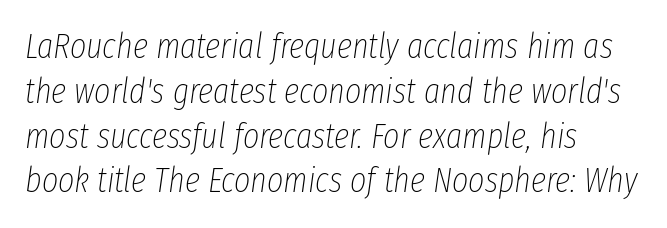
{"italic": "yes", "lean": "right", "slant_degrees": 8, "bold": "no", "weight": "thin", "width": "condensed", "stroke_contrast": "low", "x_height": "medium", "monospaced": "no", "underline": "no", "align": "left", "line_spacing": "normal", "line_spacing_ratio": 1.28, "letter_spacing": "normal", "letter_spacing_em": 0.0, "glyph_px": 35}
